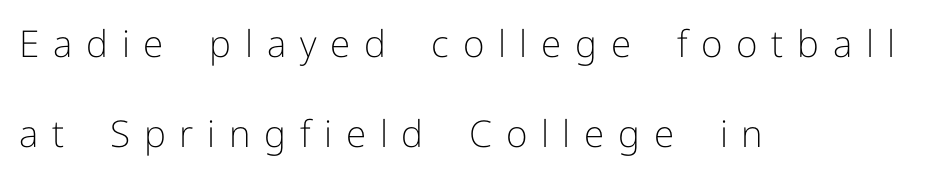
Q: Is the text bold? A: No.
Q: Is the text italic (slanted)? A: No, it is upright.
Q: Is the typeface a serif or a sans-serif typeface? A: Sans-serif.
Q: Is the text underlined? A: No.
Q: How is the paragraph aligned? A: Left-aligned.
Q: Is the spacing between letters normal or unusually wide? A: Unusually wide.
Q: Is the spacing between lines tight, normal or loose? A: Loose.
Q: Width (condensed, normal, or wide)? A: Normal.
Q: Stroke contrast? A: Low.
Q: x-height? A: Medium.
Q: Monospaced? A: No.
